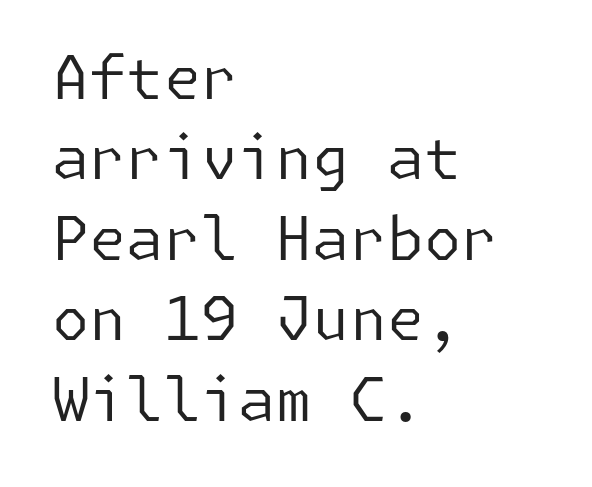
Glance below the letters and you will spot only blank space. Is the letter spacing exaggerated? No — it looks like the ordinary default. On a weight scale, this lands at 450 or below. Notice how the stems are strictly vertical — no italics here. What's the leading like? Ordinary, nothing unusual.
